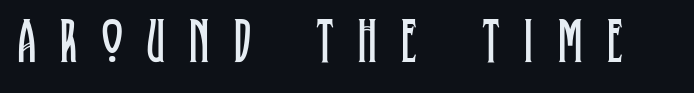
Q: Is the text bold? A: No.
Q: Is the text italic (slanted)? A: No, it is upright.
Q: Is the typeface a serif or a sans-serif typeface? A: Serif.
Q: Is the text underlined? A: No.
Q: Is the spacing between letters normal or unusually wide? A: Unusually wide.
Q: Width (condensed, normal, or wide)? A: Condensed.
Q: Stroke contrast? A: Low.
Q: x-height? A: Large.
Q: Monospaced? A: No.
